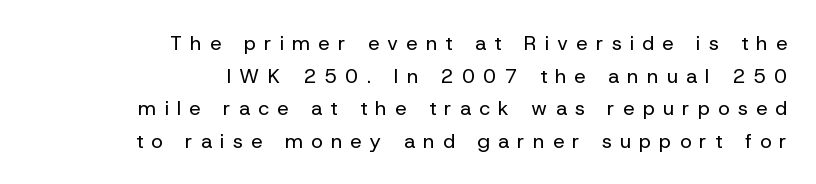
The image shows 20 px text type, upright; set right-aligned, normal line spacing (1.63x), unusually wide letter spacing (+0.41 em), not underlined.
